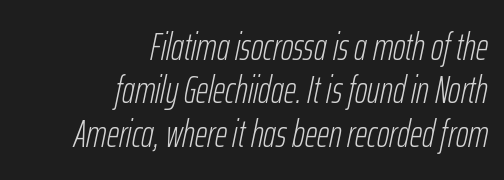
The words here are not underlined. The letters advance in unequal steps, a hallmark of proportional type. Think standard paragraph weight, or any step lighter than that. Style check: oblique. Reading down the block, your eye finds every line finishing at a fixed right position.
